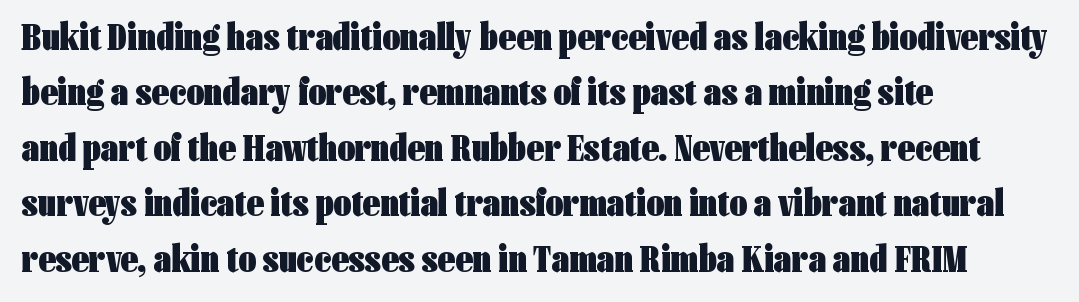
{"serif": "no", "italic": "no", "bold": "yes", "weight": "heavy", "width": "condensed", "stroke_contrast": "low", "x_height": "medium", "monospaced": "no", "underline": "no", "align": "left", "line_spacing": "normal", "line_spacing_ratio": 1.46, "letter_spacing": "normal", "letter_spacing_em": 0.0, "glyph_px": 38}
